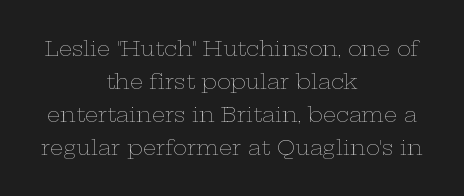
{"italic": "no", "bold": "no", "underline": "no", "align": "center", "line_spacing": "normal", "line_spacing_ratio": 1.57, "letter_spacing": "normal", "letter_spacing_em": 0.0, "glyph_px": 21}
